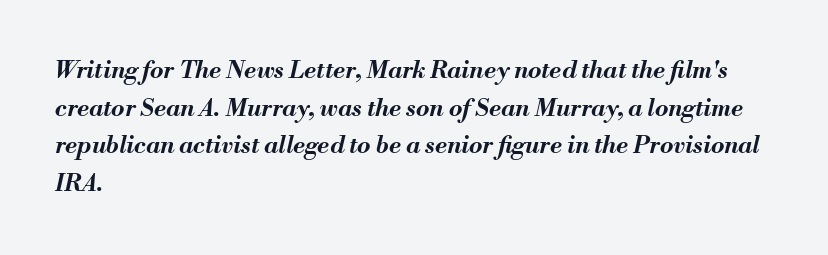
Q: Is the text bold? A: Yes.
Q: Is the text italic (slanted)? A: Yes, it leans right by about 13 degrees.
Q: Is the text underlined? A: No.
Q: How is the paragraph aligned? A: Left-aligned.
Q: Is the spacing between letters normal or unusually wide? A: Normal.
Q: Is the spacing between lines tight, normal or loose? A: Normal.
